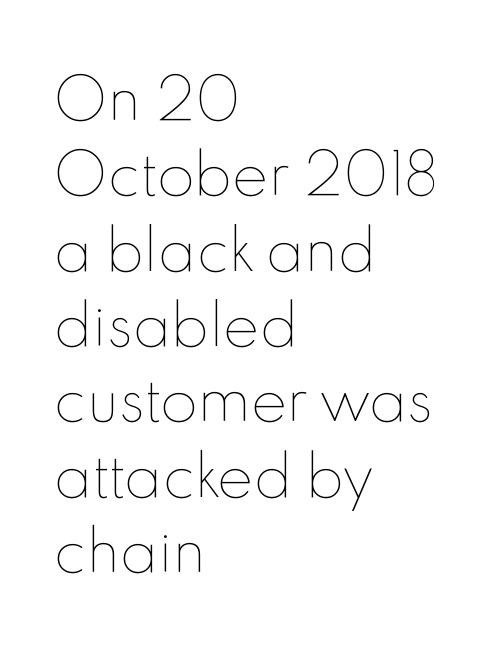
The image shows 55 px thin type, upright; set left-aligned, normal line spacing (1.37x), normal letter spacing, not underlined; a small x-height.
